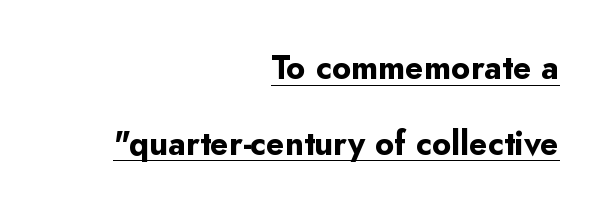
Is there much room between lines? Yes — plenty of vertical air separates them. Nothing sits at the stroke ends, so this counts as sans-serif. On the weight axis this lands at bold, roughly 700. Caption: lettering with a line underneath. In terms of posture, this sample is upright. Spacing between characters is what you'd get straight out of the box.
